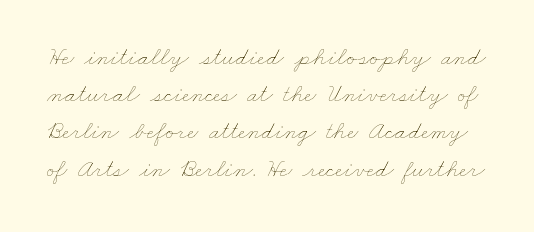
The image shows 25 px text type; set normal line spacing (1.49x), normal letter spacing, not underlined.
